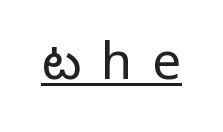
{"serif": "no", "italic": "no", "bold": "no", "weight": "regular", "width": "normal", "stroke_contrast": "low", "x_height": "medium", "monospaced": "no", "underline": "yes", "letter_spacing": "wide", "letter_spacing_em": 0.39, "glyph_px": 51}
